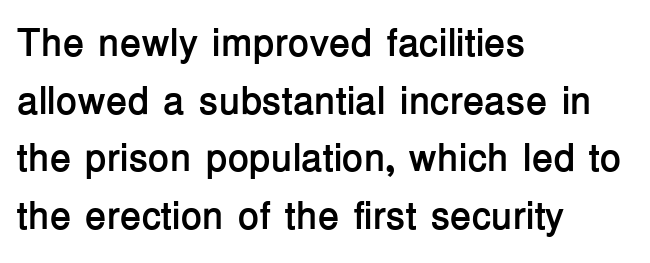
The compositor pushed each line to the left boundary. Proportional: the letters do not fall into vertical columns. Italic: no, the glyphs are upright roman. Only glyphs here, with clear space below each row. Honestly, the row spacing looks completely unremarkable. These lines keep a tight, regular rhythm from letter to letter.
